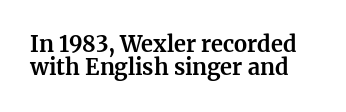
Leading is clearly below the norm, producing a dense column. The words here are not underlined. The gaps between neighbouring characters are ordinary and unremarkable. Emphasis by weight is at full strength: bold.
